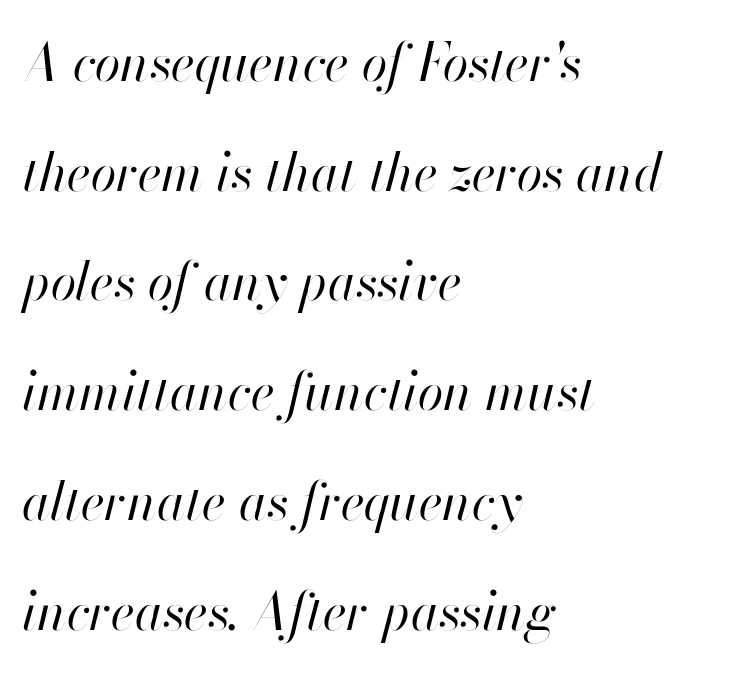
Q: Is the text bold? A: No.
Q: Is the text italic (slanted)? A: Yes, it leans right by about 13 degrees.
Q: Is the text underlined? A: No.
Q: How is the paragraph aligned? A: Left-aligned.
Q: Is the spacing between letters normal or unusually wide? A: Normal.
Q: Is the spacing between lines tight, normal or loose? A: Loose.
Q: Width (condensed, normal, or wide)? A: Normal.
Q: Stroke contrast? A: High.
Q: x-height? A: Small.
Q: Monospaced? A: No.
